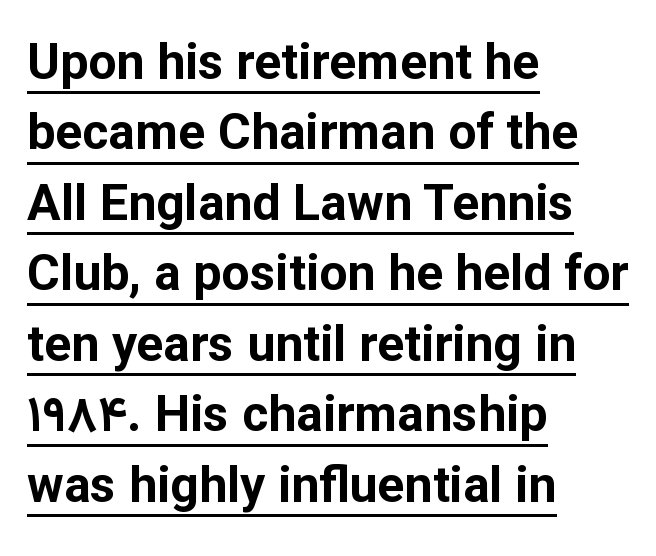
The image shows 50 px bold sans-serif type, upright; set left-aligned, normal line spacing (1.41x), normal letter spacing, underlined; low stroke contrast and a medium x-height.
